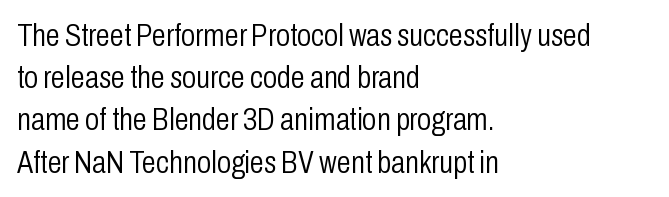
{"serif": "no", "italic": "no", "bold": "no", "weight": "light", "width": "condensed", "stroke_contrast": "low", "x_height": "medium", "monospaced": "no", "underline": "no", "align": "left", "line_spacing": "normal", "line_spacing_ratio": 1.32, "letter_spacing": "normal", "letter_spacing_em": 0.0, "glyph_px": 32}
